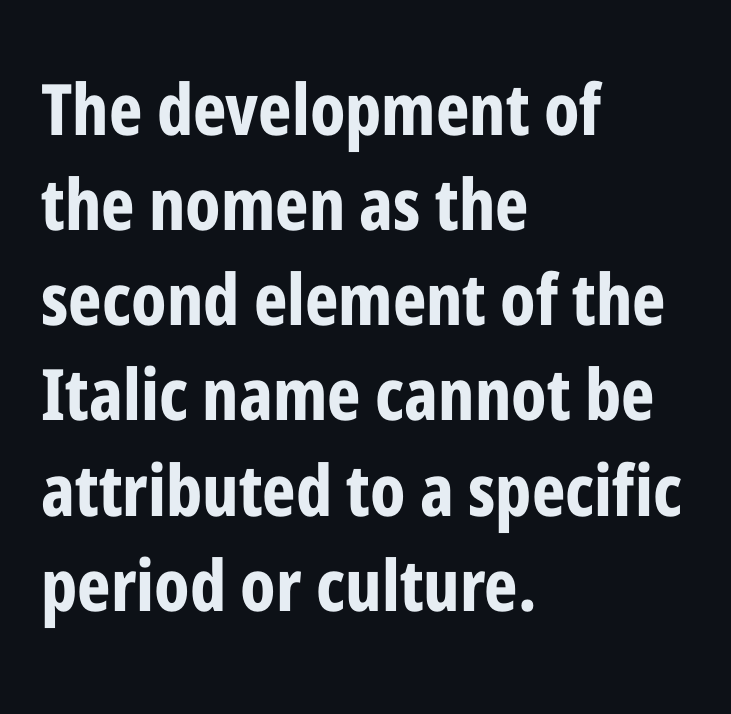
Q: Is the text bold? A: Yes.
Q: Is the text italic (slanted)? A: No, it is upright.
Q: Is the typeface a serif or a sans-serif typeface? A: Sans-serif.
Q: Is the text underlined? A: No.
Q: How is the paragraph aligned? A: Left-aligned.
Q: Is the spacing between letters normal or unusually wide? A: Normal.
Q: Is the spacing between lines tight, normal or loose? A: Normal.
Q: Width (condensed, normal, or wide)? A: Condensed.
Q: Stroke contrast? A: Low.
Q: x-height? A: Medium.
Q: Monospaced? A: No.
